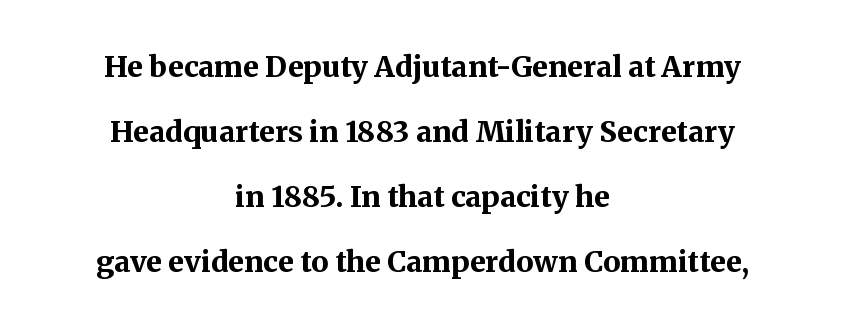
Q: Is the text bold? A: Yes.
Q: Is the text italic (slanted)? A: No, it is upright.
Q: Is the typeface a serif or a sans-serif typeface? A: Serif.
Q: Is the text underlined? A: No.
Q: How is the paragraph aligned? A: Centered.
Q: Is the spacing between letters normal or unusually wide? A: Normal.
Q: Is the spacing between lines tight, normal or loose? A: Loose.
Q: Width (condensed, normal, or wide)? A: Normal.
Q: Stroke contrast? A: Medium.
Q: x-height? A: Medium.
Q: Monospaced? A: No.
